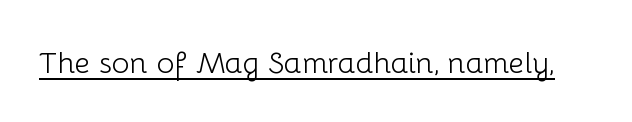
{"serif": "no", "italic": "no", "bold": "no", "weight": "light", "width": "normal", "stroke_contrast": "low", "x_height": "medium", "monospaced": "no", "underline": "yes", "letter_spacing": "normal", "letter_spacing_em": 0.0, "glyph_px": 30}
